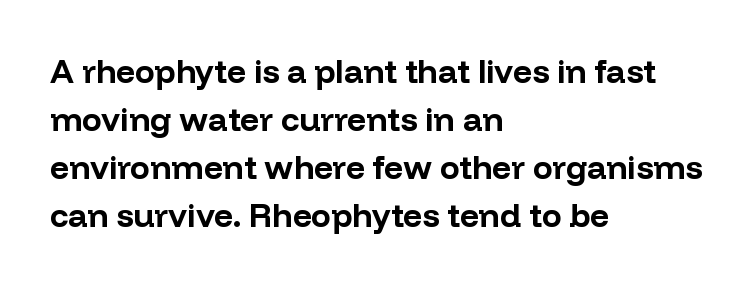
{"serif": "no", "italic": "no", "bold": "yes", "weight": "bold", "width": "normal", "stroke_contrast": "low", "x_height": "medium", "monospaced": "no", "underline": "no", "align": "left", "line_spacing": "normal", "line_spacing_ratio": 1.45, "letter_spacing": "normal", "letter_spacing_em": 0.0, "glyph_px": 33}
